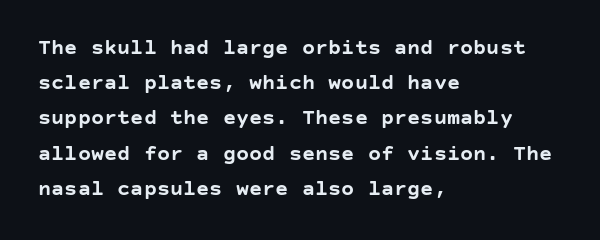
Q: Is the text bold? A: Yes.
Q: Is the text italic (slanted)? A: No, it is upright.
Q: Is the text underlined? A: No.
Q: How is the paragraph aligned? A: Left-aligned.
Q: Is the spacing between letters normal or unusually wide? A: Normal.
Q: Is the spacing between lines tight, normal or loose? A: Normal.
